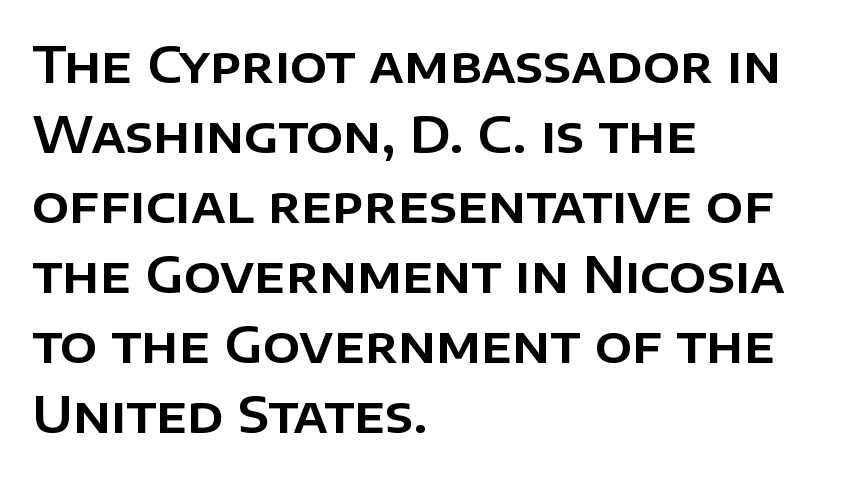
Q: Is the text italic (slanted)? A: No, it is upright.
Q: Is the typeface a serif or a sans-serif typeface? A: Sans-serif.
Q: Is the text underlined? A: No.
Q: How is the paragraph aligned? A: Left-aligned.
Q: Is the spacing between letters normal or unusually wide? A: Normal.
Q: Is the spacing between lines tight, normal or loose? A: Normal.
Q: Width (condensed, normal, or wide)? A: Normal.
Q: Stroke contrast? A: Low.
Q: x-height? A: Large.
Q: Monospaced? A: No.
